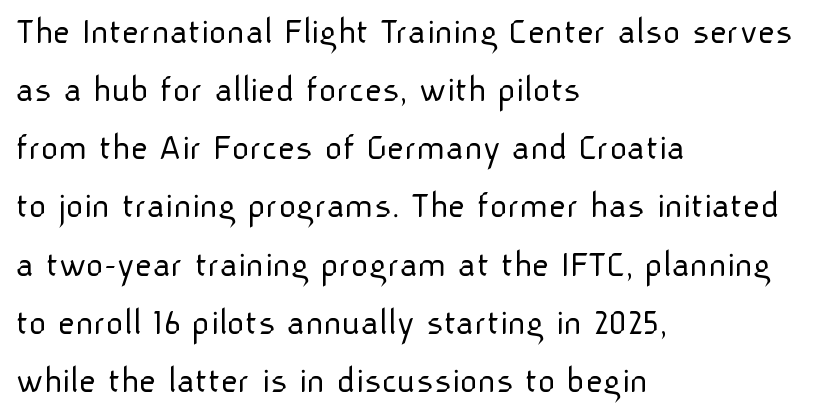
The leading is moderate, giving the passage an even texture. Compared with a centered layout, this one pins lines to the left instead. In terms of posture, this sample is upright. Here the glyphs are tracked normally, forming tight word shapes.
